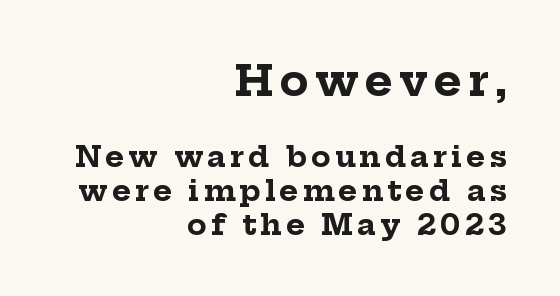
Q: Is the text bold? A: Yes.
Q: Is the text italic (slanted)? A: No, it is upright.
Q: Is the typeface a serif or a sans-serif typeface? A: Serif.
Q: Is the text underlined? A: No.
Q: How is the paragraph aligned? A: Right-aligned.
Q: Which block of text is set in a larger size, the first (top) or the second (bottom)? A: The first (top) one.
Q: Width (condensed, normal, or wide)? A: Normal.
Q: Stroke contrast? A: Low.
Q: x-height? A: Medium.
Q: Monospaced? A: No.
